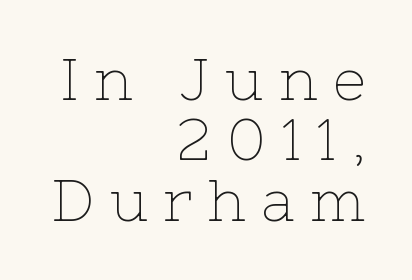
Q: Is the text bold? A: No.
Q: Is the text italic (slanted)? A: No, it is upright.
Q: Is the typeface a serif or a sans-serif typeface? A: Serif.
Q: Is the text underlined? A: No.
Q: How is the paragraph aligned? A: Right-aligned.
Q: Is the spacing between letters normal or unusually wide? A: Unusually wide.
Q: Is the spacing between lines tight, normal or loose? A: Tight.
Q: Width (condensed, normal, or wide)? A: Normal.
Q: Stroke contrast? A: Low.
Q: x-height? A: Medium.
Q: Monospaced? A: No.
